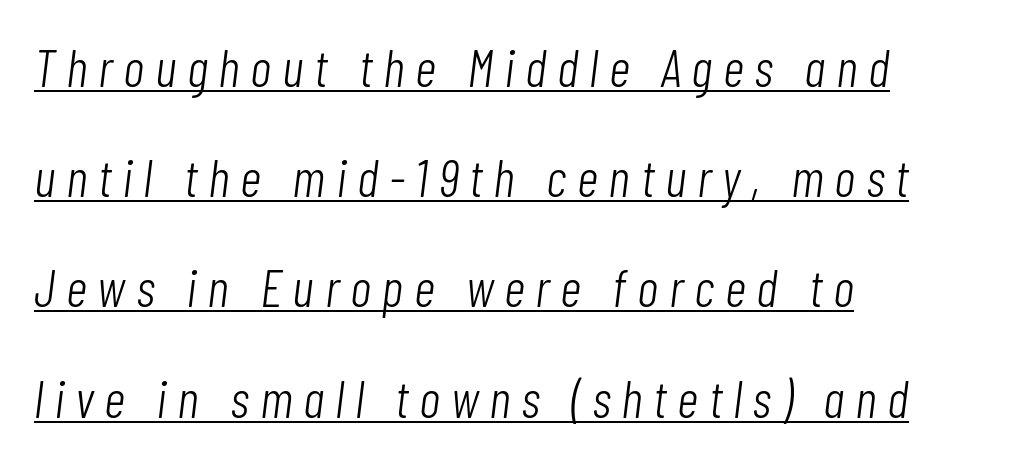
The image shows 53 px light, condensed type, italic (leaning right); set left-aligned, loose line spacing (2.08x), unusually wide letter spacing (+0.2 em), underlined; low stroke contrast and a medium x-height.
